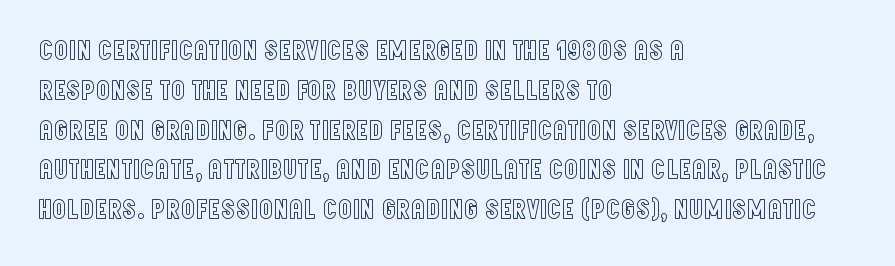
Q: Is the text italic (slanted)? A: No, it is upright.
Q: Is the text underlined? A: No.
Q: How is the paragraph aligned? A: Left-aligned.
Q: Is the spacing between letters normal or unusually wide? A: Normal.
Q: Is the spacing between lines tight, normal or loose? A: Normal.
Q: Width (condensed, normal, or wide)? A: Condensed.
Q: x-height? A: Large.
Q: Monospaced? A: No.
